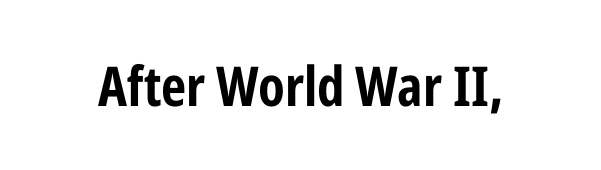
{"serif": "no", "italic": "no", "bold": "yes", "weight": "bold", "width": "condensed", "stroke_contrast": "low", "x_height": "medium", "monospaced": "no", "underline": "no", "letter_spacing": "normal", "letter_spacing_em": 0.0, "glyph_px": 55}
